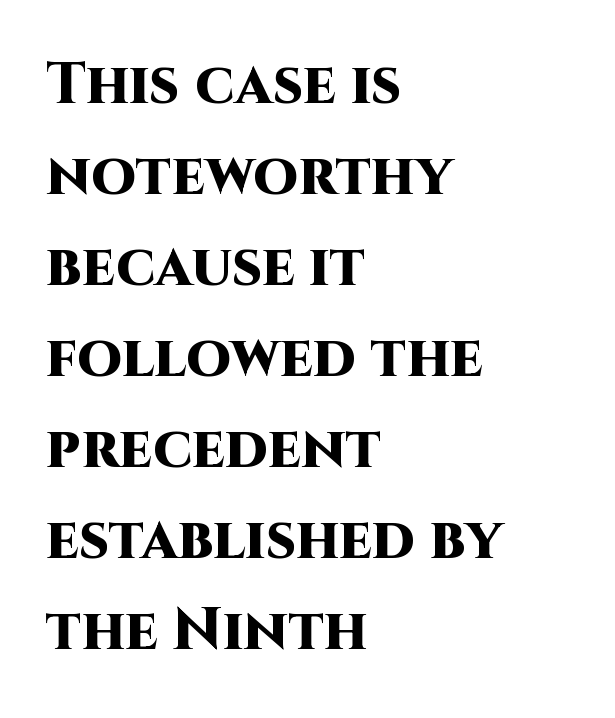
The image shows 58 px heavy sans-serif type, upright; set left-aligned, normal line spacing (1.57x), normal letter spacing, not underlined; high stroke contrast and a large x-height.
